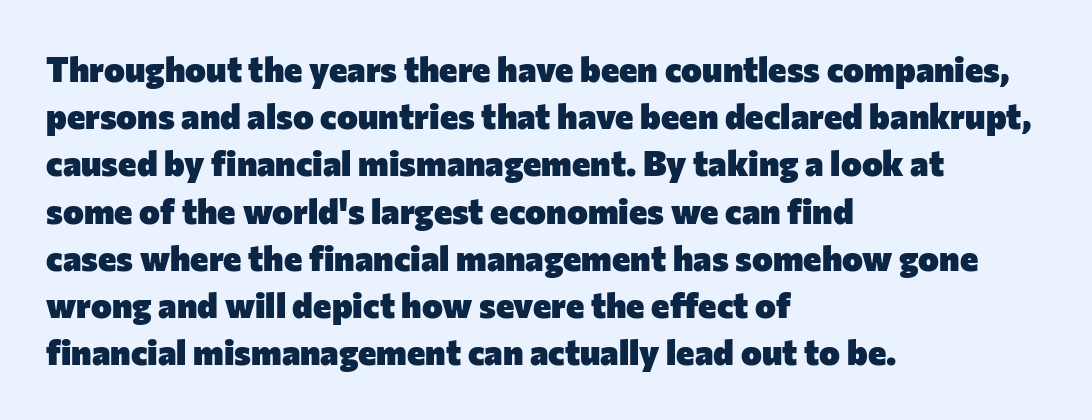
Lines of text with bare space underneath. Looks like regular typesetting: each glyph gets only the width it needs. If you drew a ruler down the left edge, every line would touch it. The line-height multiplier appears to be the usual default. I'd describe the lettering as bold — thick and assertive.
